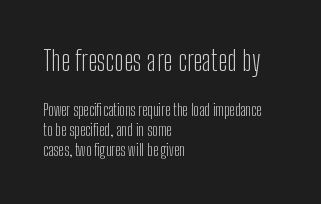
{"serif": "no", "italic": "no", "bold": "no", "weight": "light", "width": "condensed", "stroke_contrast": "low", "x_height": "medium", "monospaced": "no", "underline": "no", "align": "left", "line_spacing": "normal", "line_spacing_ratio": 1.25, "letter_spacing": "normal", "letter_spacing_em": 0.0, "larger_block": "first", "size_ratio": 1.75, "glyph_px": 28}
